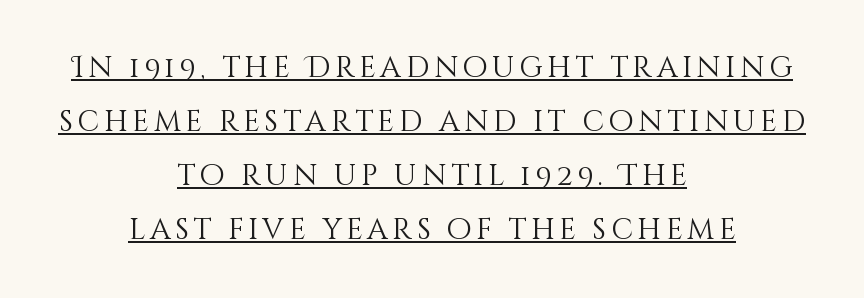
{"italic": "no", "bold": "no", "weight": "light", "width": "normal", "stroke_contrast": "medium", "x_height": "large", "monospaced": "no", "underline": "yes", "align": "center", "line_spacing_ratio": 1.86, "glyph_px": 29}
